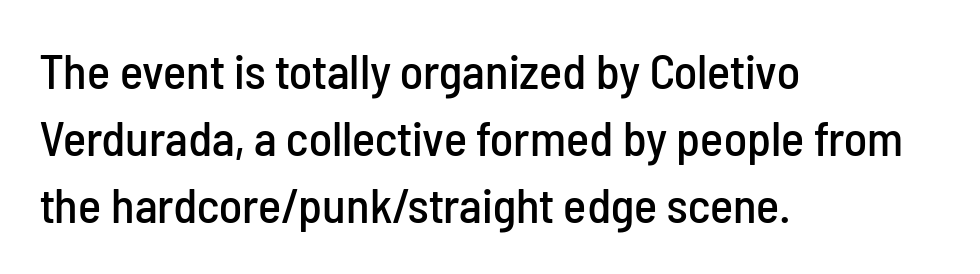
{"serif": "no", "italic": "no", "width": "condensed", "stroke_contrast": "low", "x_height": "medium", "monospaced": "no", "underline": "no", "align": "left", "line_spacing": "normal", "line_spacing_ratio": 1.37, "letter_spacing": "normal", "letter_spacing_em": 0.0, "glyph_px": 49}
